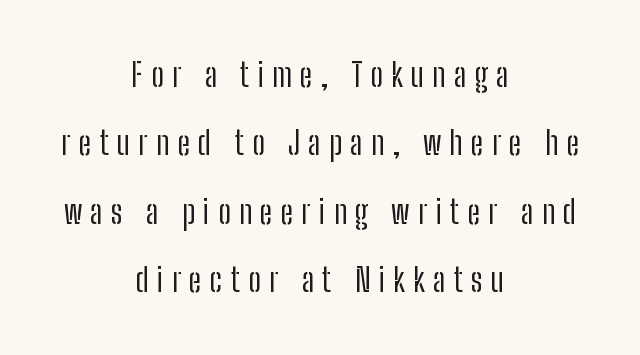
{"serif": "no", "italic": "no", "bold": "no", "weight": "regular", "width": "condensed", "stroke_contrast": "low", "x_height": "medium", "monospaced": "no", "underline": "no", "align": "center", "line_spacing": "loose", "line_spacing_ratio": 2.14, "letter_spacing": "wide", "letter_spacing_em": 0.26, "glyph_px": 32}
